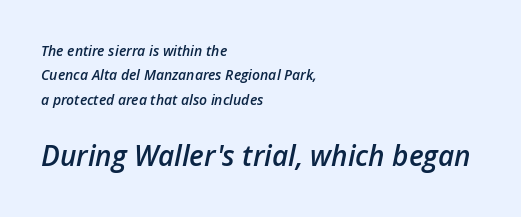
Compared with a centered layout, this one pins lines to the left instead. Plain, unruled lines of type. Looks like regular typesetting: each glyph gets only the width it needs. Inter-character spacing is left at the font's built-in metrics. Look at the glyph heights: the lower group is clearly the bigger setting.
